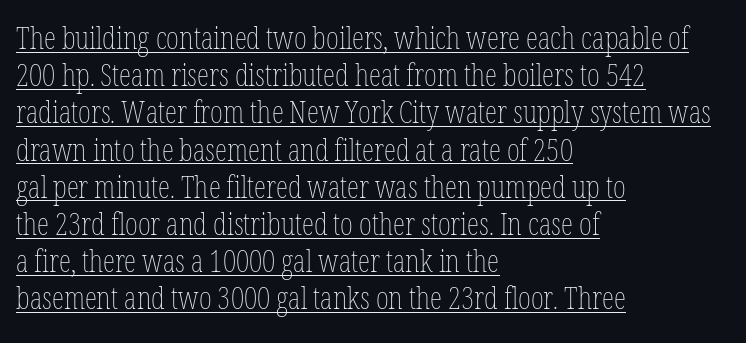
Q: Is the text bold? A: No.
Q: Is the text italic (slanted)? A: No, it is upright.
Q: Is the text underlined? A: Yes.
Q: How is the paragraph aligned? A: Left-aligned.
Q: Is the spacing between letters normal or unusually wide? A: Normal.
Q: Width (condensed, normal, or wide)? A: Condensed.
Q: Stroke contrast? A: Low.
Q: x-height? A: Medium.
Q: Monospaced? A: No.
